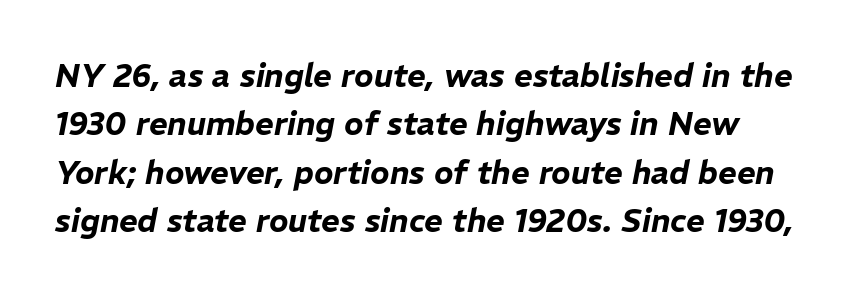
Q: Is the text italic (slanted)? A: Yes, it leans right by about 11 degrees.
Q: Is the text underlined? A: No.
Q: Is the spacing between letters normal or unusually wide? A: Normal.
Q: Is the spacing between lines tight, normal or loose? A: Normal.
Q: Width (condensed, normal, or wide)? A: Normal.
Q: Stroke contrast? A: Low.
Q: x-height? A: Medium.
Q: Monospaced? A: No.
